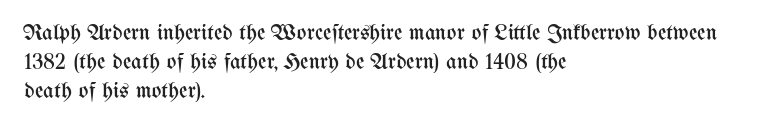
Nothing unusual about the tracking: characters are spaced as the font intends. Caption: multi-line text, flush left, ragged right. How would I describe the line gaps? Plain and ordinary. Unbolded letterforms with no extra heft.
